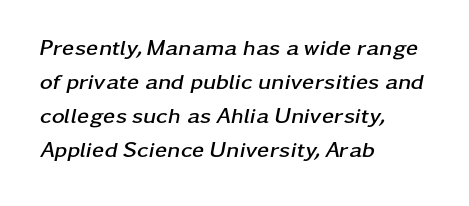
The image shows 22 px bold type, italic (leaning right); set left-aligned, normal line spacing (1.55x), normal letter spacing, not underlined.
